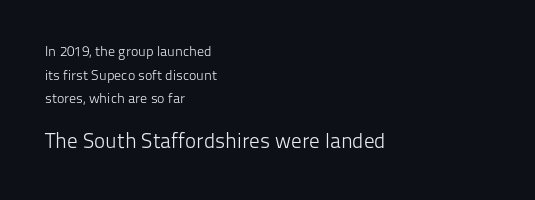
Q: Is the text bold? A: No.
Q: Is the text italic (slanted)? A: No, it is upright.
Q: Is the text underlined? A: No.
Q: How is the paragraph aligned? A: Left-aligned.
Q: Is the spacing between letters normal or unusually wide? A: Normal.
Q: Is the spacing between lines tight, normal or loose? A: Normal.
Q: Which block of text is set in a larger size, the first (top) or the second (bottom)? A: The second (bottom) one.
